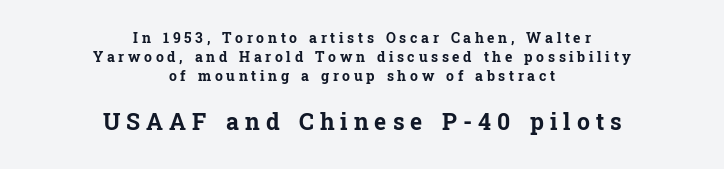
Q: Is the text bold? A: Yes.
Q: Is the text italic (slanted)? A: No, it is upright.
Q: Is the text underlined? A: No.
Q: How is the paragraph aligned? A: Centered.
Q: Is the spacing between letters normal or unusually wide? A: Unusually wide.
Q: Is the spacing between lines tight, normal or loose? A: Normal.
Q: Which block of text is set in a larger size, the first (top) or the second (bottom)? A: The second (bottom) one.
